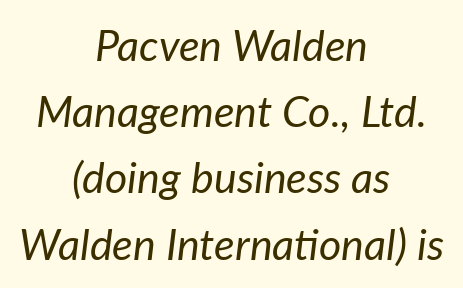
{"italic": "yes", "lean": "right", "slant_degrees": 7, "bold": "no", "weight": "regular", "width": "normal", "stroke_contrast": "low", "x_height": "medium", "monospaced": "no", "underline": "no", "align": "center", "line_spacing": "normal", "line_spacing_ratio": 1.54, "letter_spacing": "normal", "letter_spacing_em": 0.0, "glyph_px": 43}
